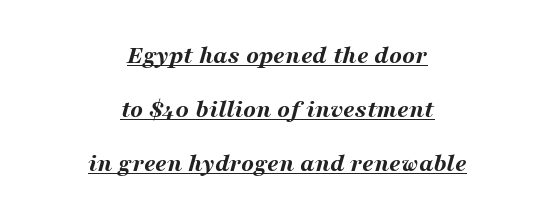
The axis of the letterforms is tilted away from vertical. The lines in this sample share a center point and differ in where they start and stop. There is no visible air inserted between adjacent glyphs. Its strokes are broad and dark, the hallmark of bold type. The rendering uses the underline text-decoration.
